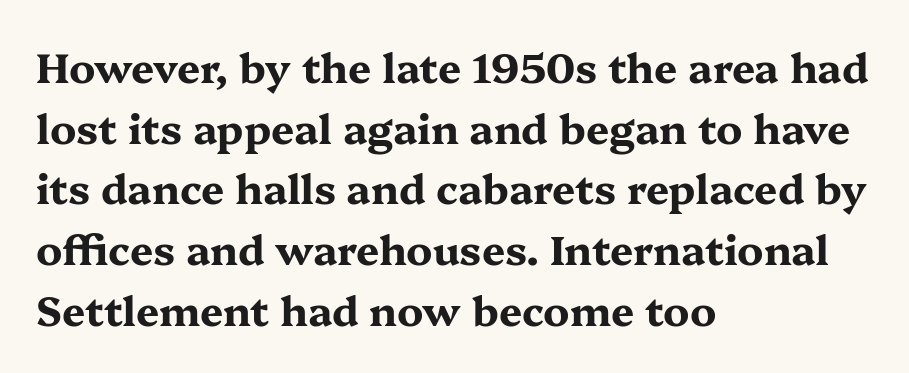
{"serif": "yes", "italic": "no", "bold": "yes", "weight": "bold", "width": "wide", "stroke_contrast": "medium", "x_height": "medium", "monospaced": "no", "underline": "no", "align": "left", "line_spacing": "normal", "line_spacing_ratio": 1.48, "letter_spacing": "normal", "letter_spacing_em": 0.0, "glyph_px": 41}
